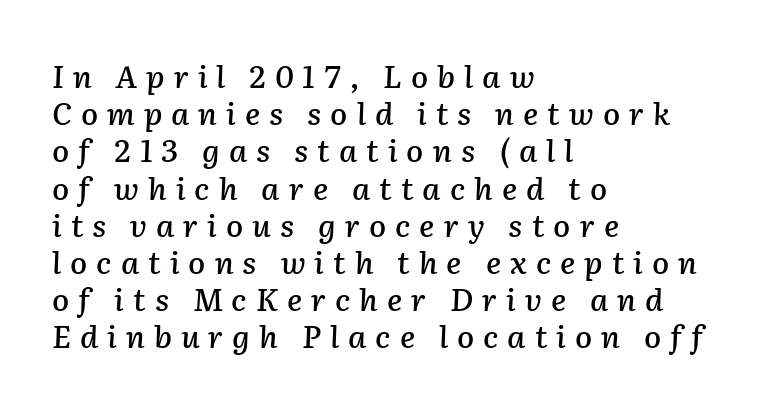
Spacing verdict: proportional, widths tailored to each character. Slant detected: the letters are inclined. The passage shown has open, widely tracked lettering throughout. The rendering anchors every line to the left-hand side. The area under the type is left untouched.
